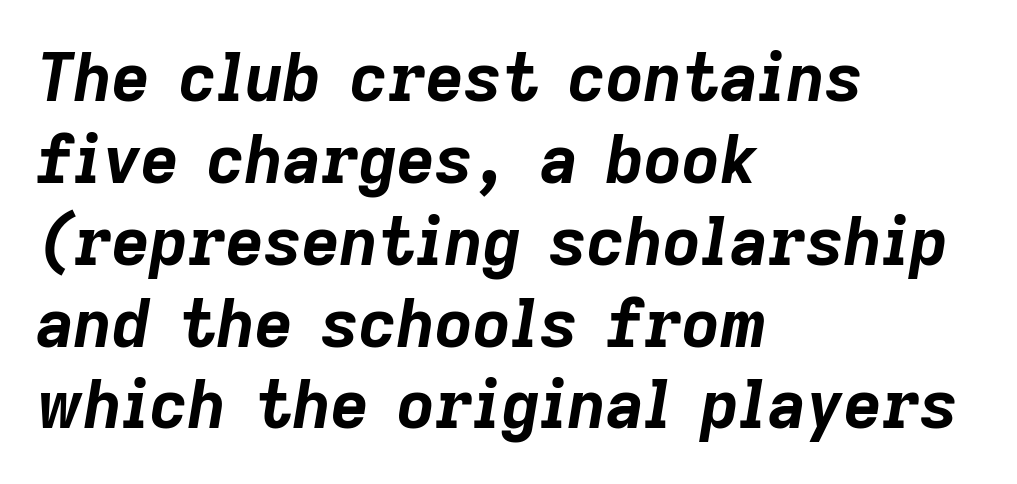
Thick stems and heavy bowls — unmistakably bold. The zone under the glyphs is completely vacant. This sample has the flowing, uneven cadence of proportional lettering. Caption: multi-line text, flush left, ragged right.
